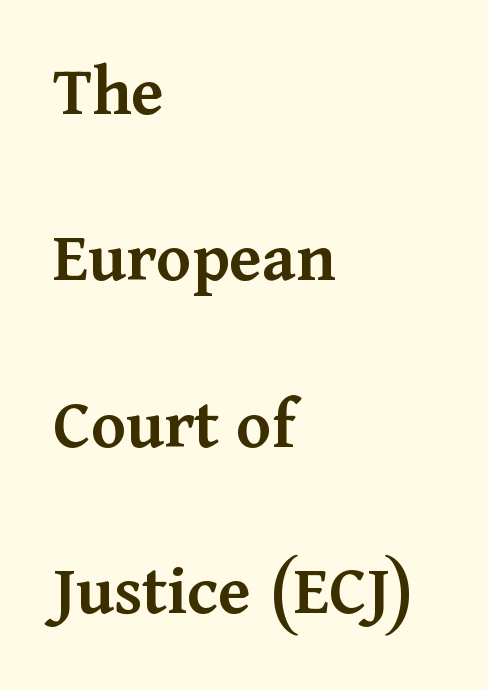
Q: Is the text bold? A: Semi-bold.
Q: Is the text italic (slanted)? A: No, it is upright.
Q: Is the typeface a serif or a sans-serif typeface? A: Serif.
Q: Is the text underlined? A: No.
Q: How is the paragraph aligned? A: Left-aligned.
Q: Is the spacing between letters normal or unusually wide? A: Normal.
Q: Is the spacing between lines tight, normal or loose? A: Loose.
Q: Width (condensed, normal, or wide)? A: Normal.
Q: Stroke contrast? A: Medium.
Q: x-height? A: Medium.
Q: Monospaced? A: No.
